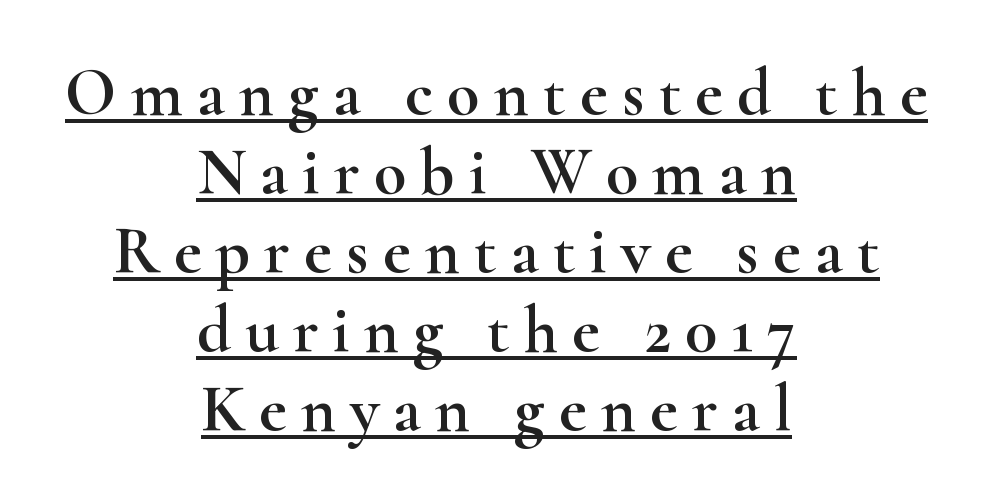
The image shows 67 px wide serif type, upright; set centered, line spacing 1.18x, unusually wide letter spacing (+0.21 em), underlined; high stroke contrast and a small x-height.
